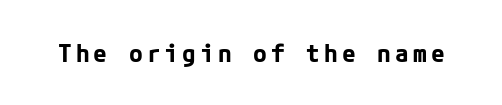
Q: Is the text bold? A: Yes.
Q: Is the text italic (slanted)? A: No, it is upright.
Q: Is the text underlined? A: No.
